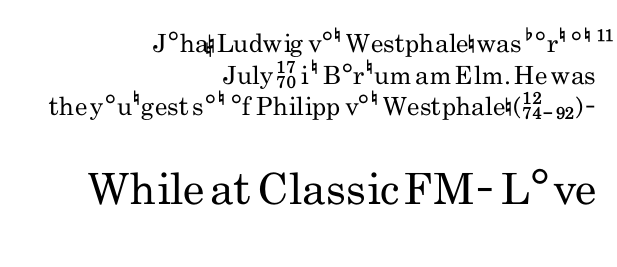
The image shows 43 px regular-weight, condensed sans-serif type, upright; set right-aligned, normal line spacing (1.27x), normal letter spacing, not underlined; the second (bottom) block is 1.72x larger; low stroke contrast and a small x-height.
